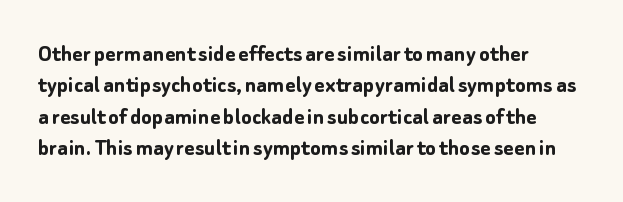
The image shows 25 px bold type, upright; set left-aligned, normal line spacing (1.26x), normal letter spacing, not underlined.
